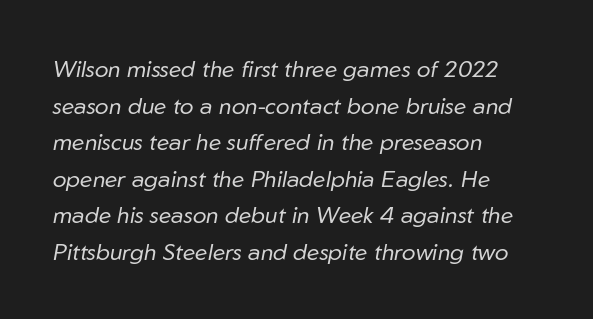
The image shows 23 px text type, italic (leaning right); set left-aligned, normal line spacing (1.59x), normal letter spacing, not underlined.
